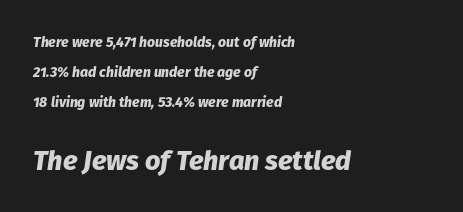
{"italic": "yes", "lean": "right", "slant_degrees": 8, "bold": "yes", "underline": "no", "align": "left", "line_spacing": "loose", "line_spacing_ratio": 2.14, "letter_spacing": "normal", "letter_spacing_em": 0.0, "larger_block": "second", "size_ratio": 1.93, "glyph_px": 27}
